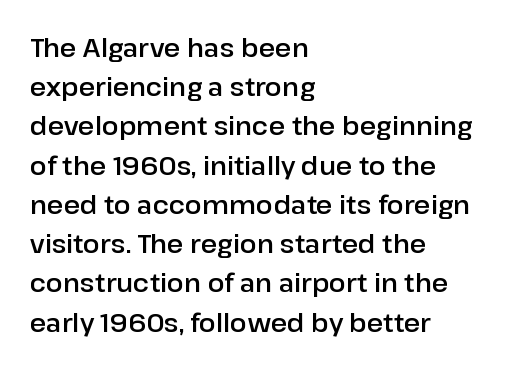
{"italic": "no", "underline": "no", "align": "left", "line_spacing": "normal", "line_spacing_ratio": 1.57, "letter_spacing": "normal", "letter_spacing_em": 0.0, "glyph_px": 25}
